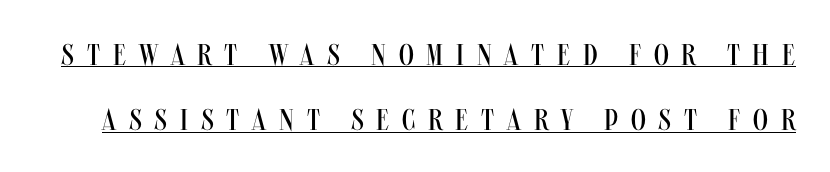
The line texture is sparse and dotted thanks to wide tracking. The passage shown is not bold in any degree. These lines are rendered in a variable-pitch font. Vertically, the passage feels expansive, rows floating well apart.
